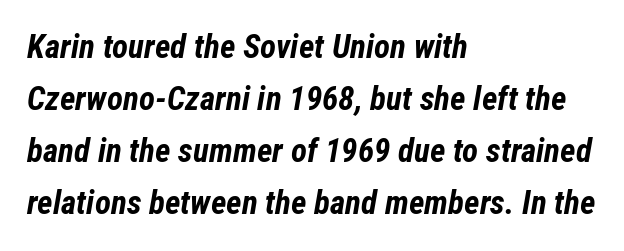
The glyphs are unaccompanied by any horizontal stroke below them. When letters slant like this, we call the style italic. Weight check: bold — yes, fully. The letters sit at their default tracking, neither squeezed nor spread.
